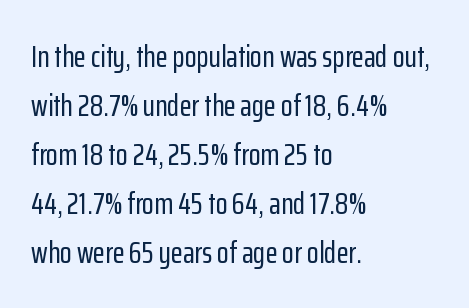
The image shows 31 px condensed sans-serif type, upright; set left-aligned, normal line spacing (1.58x), normal letter spacing, not underlined; low stroke contrast and a medium x-height.
